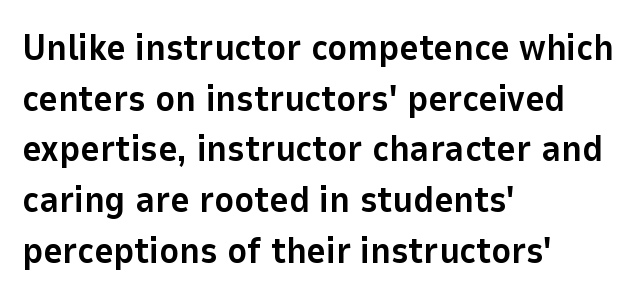
The image shows 37 px bold sans-serif type, upright; set left-aligned, normal line spacing (1.37x), normal letter spacing, not underlined; low stroke contrast and a medium x-height.
